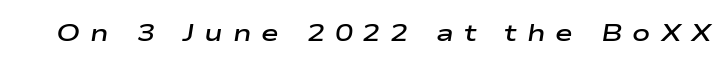
{"italic": "yes", "lean": "right", "slant_degrees": 9, "bold": "semi", "underline": "no", "letter_spacing": "wide", "letter_spacing_em": 0.41, "glyph_px": 24}
